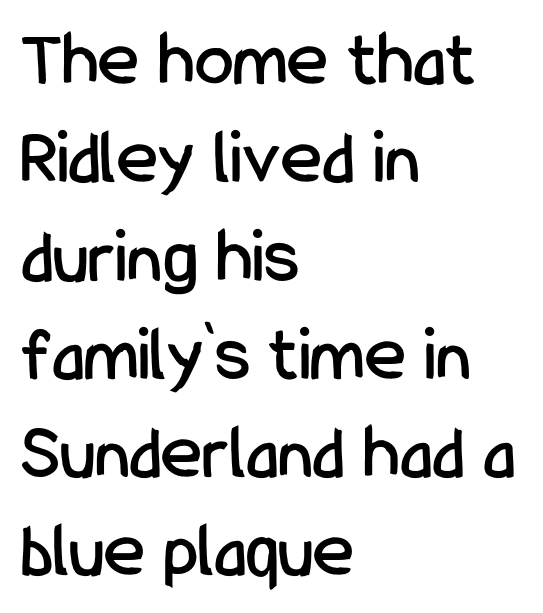
Q: Is the text italic (slanted)? A: No, it is upright.
Q: Is the typeface a serif or a sans-serif typeface? A: Sans-serif.
Q: Is the text underlined? A: No.
Q: How is the paragraph aligned? A: Left-aligned.
Q: Is the spacing between letters normal or unusually wide? A: Normal.
Q: Is the spacing between lines tight, normal or loose? A: Normal.
Q: Width (condensed, normal, or wide)? A: Condensed.
Q: Stroke contrast? A: Low.
Q: x-height? A: Medium.
Q: Monospaced? A: No.
